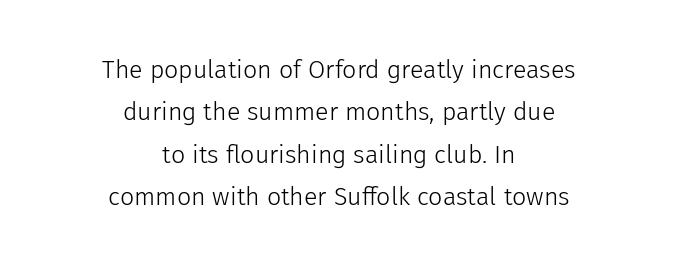
The image shows 25 px text type, upright; set centered, normal line spacing (1.7x), normal letter spacing, not underlined.
